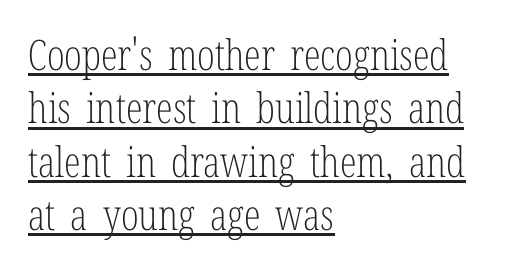
Rows of type keep a routine distance in the vertical direction. Proportional: the letters do not fall into vertical columns. When letters stand straight like this, we call the style roman or upright. Characters follow at the spacing the type designer built in. The lines in this sample share a left origin and differ only in where they stop.
